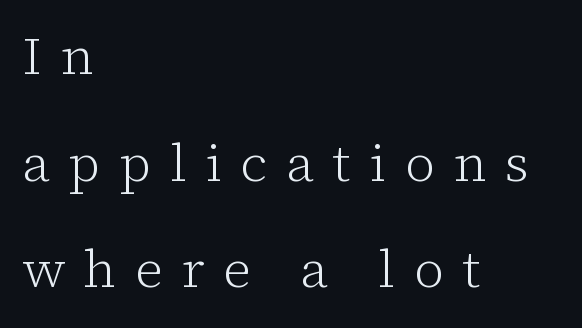
The image shows 53 px light serif type, upright; set left-aligned, loose line spacing (2.01x), unusually wide letter spacing (+0.35 em), not underlined; low stroke contrast and a medium x-height.
